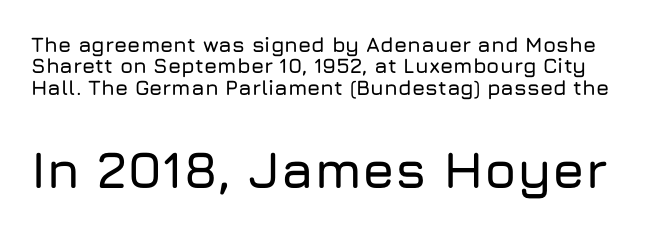
Q: Is the text italic (slanted)? A: No, it is upright.
Q: Is the typeface a serif or a sans-serif typeface? A: Sans-serif.
Q: Is the text underlined? A: No.
Q: Is the spacing between letters normal or unusually wide? A: Normal.
Q: Is the spacing between lines tight, normal or loose? A: Tight.
Q: Which block of text is set in a larger size, the first (top) or the second (bottom)? A: The second (bottom) one.
Q: Width (condensed, normal, or wide)? A: Normal.
Q: Stroke contrast? A: Low.
Q: x-height? A: Medium.
Q: Monospaced? A: No.
